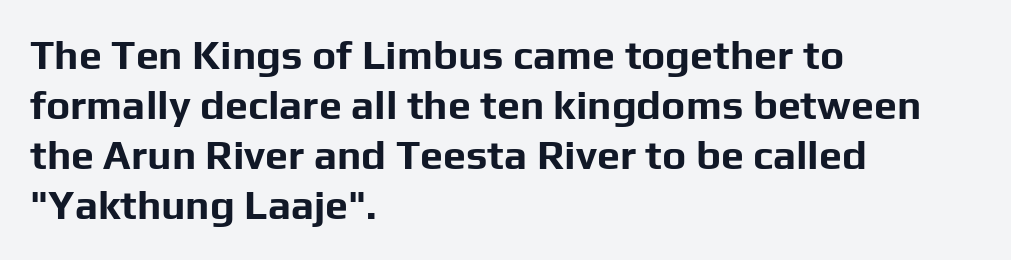
Nope, not italic — everything's standing straight. The passage shown is typed in a proportional face where columns would drift. Compared with typical body copy, the letter spacing here is the same. Serifs: no, the terminals of the letterforms are clean. Compared with a centered layout, this one pins lines to the left instead.
